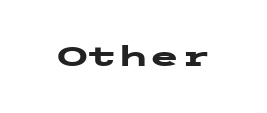
{"serif": "no", "italic": "no", "bold": "yes", "weight": "heavy", "width": "wide", "stroke_contrast": "low", "x_height": "medium", "underline": "no", "letter_spacing": "normal", "letter_spacing_em": 0.0, "glyph_px": 28}
